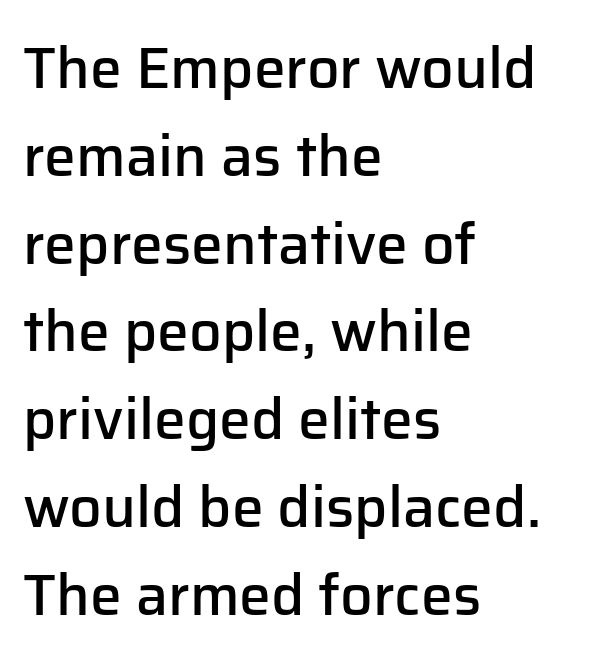
Its strokes are somewhat broadened, the hallmark of semibold type. The letterforms sit shoulder to shoulder at normal distance. Font category for this specimen: sans-serif. The passage shown is typed in a proportional face where columns would drift.
